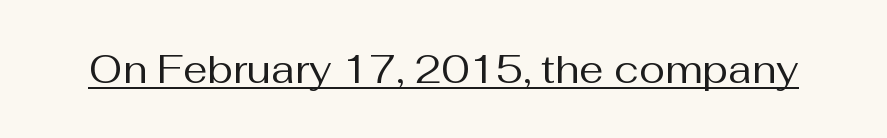
The image shows 39 px regular-weight sans-serif type, upright; set normal letter spacing, underlined; medium stroke contrast and a medium x-height.
